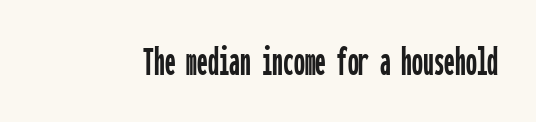
{"serif": "no", "italic": "no", "width": "condensed", "stroke_contrast": "low", "x_height": "medium", "monospaced": "yes", "underline": "no", "letter_spacing": "normal", "letter_spacing_em": 0.0, "glyph_px": 43}
